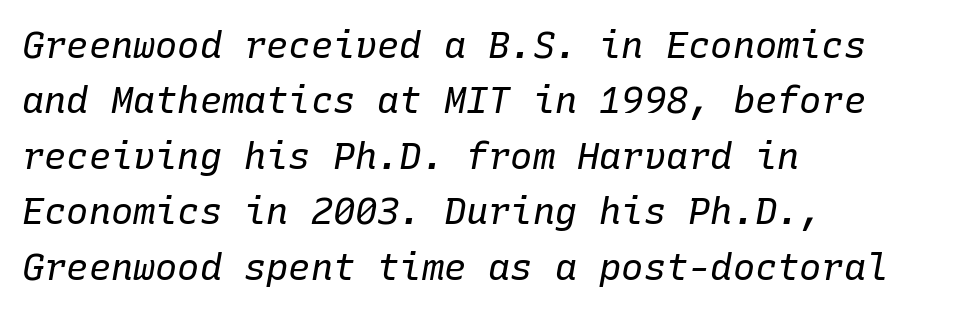
The gaps between neighbouring characters are ordinary and unremarkable. Line starts are locked; line ends wander. The zone under the glyphs is completely vacant. Yep, that's italic — everything's leaning. The letterforms sit at book weight or below.
